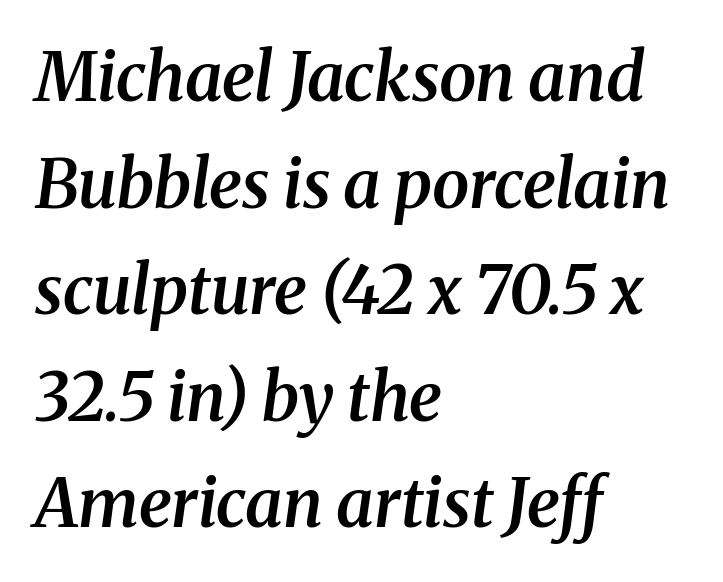
The lettering tilts uniformly, giving the passage an italic look. Spacing between characters is what you'd get straight out of the box. Slightly chunky letters — semibold, I'd say, not full bold. The letters carry serifs — small finishing strokes at the ends of their stems. Check under the words: just untouched page.
